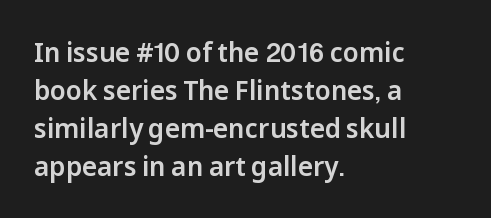
Q: Is the text italic (slanted)? A: No, it is upright.
Q: Is the text underlined? A: No.
Q: How is the paragraph aligned? A: Left-aligned.
Q: Is the spacing between letters normal or unusually wide? A: Normal.
Q: Is the spacing between lines tight, normal or loose? A: Normal.
